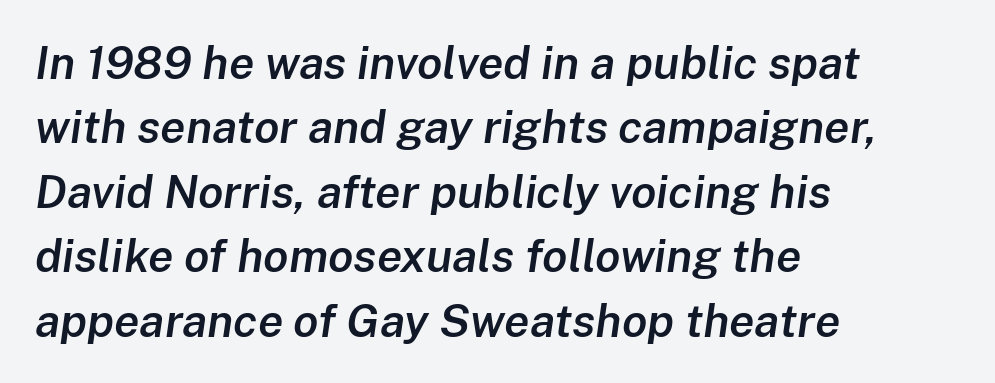
Q: Is the text bold? A: Semi-bold.
Q: Is the text italic (slanted)? A: Yes, it leans right by about 8 degrees.
Q: Is the text underlined? A: No.
Q: How is the paragraph aligned? A: Left-aligned.
Q: Is the spacing between letters normal or unusually wide? A: Normal.
Q: Is the spacing between lines tight, normal or loose? A: Normal.
Q: Width (condensed, normal, or wide)? A: Normal.
Q: Stroke contrast? A: Low.
Q: x-height? A: Medium.
Q: Monospaced? A: No.
